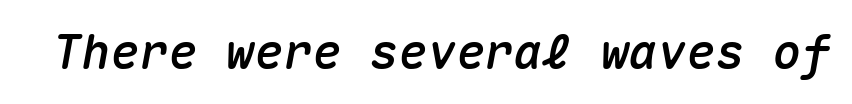
{"italic": "yes", "lean": "right", "slant_degrees": 10, "width": "normal", "stroke_contrast": "medium", "x_height": "medium", "monospaced": "yes", "underline": "no", "letter_spacing": "normal", "letter_spacing_em": 0.0, "glyph_px": 48}
